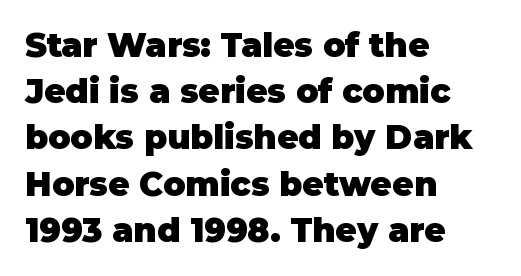
Q: Is the text bold? A: Yes.
Q: Is the text italic (slanted)? A: No, it is upright.
Q: Is the typeface a serif or a sans-serif typeface? A: Sans-serif.
Q: Is the text underlined? A: No.
Q: How is the paragraph aligned? A: Left-aligned.
Q: Is the spacing between letters normal or unusually wide? A: Normal.
Q: Is the spacing between lines tight, normal or loose? A: Normal.
Q: Width (condensed, normal, or wide)? A: Normal.
Q: Stroke contrast? A: Low.
Q: x-height? A: Large.
Q: Monospaced? A: No.
